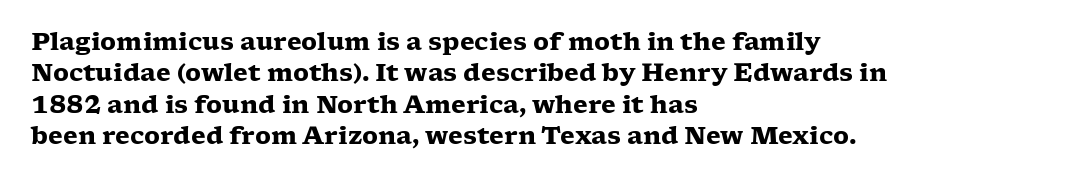
Q: Is the text bold? A: Yes.
Q: Is the text italic (slanted)? A: No, it is upright.
Q: Is the text underlined? A: No.
Q: How is the paragraph aligned? A: Left-aligned.
Q: Is the spacing between letters normal or unusually wide? A: Normal.
Q: Is the spacing between lines tight, normal or loose? A: Normal.
